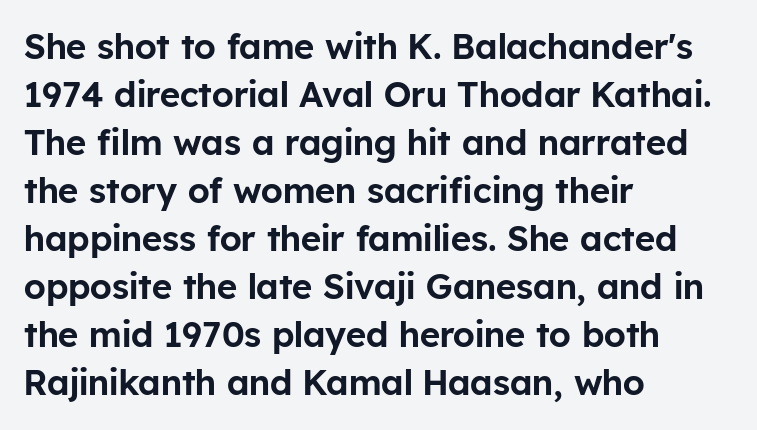
Q: Is the text italic (slanted)? A: No, it is upright.
Q: Is the typeface a serif or a sans-serif typeface? A: Sans-serif.
Q: Is the text underlined? A: No.
Q: How is the paragraph aligned? A: Left-aligned.
Q: Is the spacing between letters normal or unusually wide? A: Normal.
Q: Is the spacing between lines tight, normal or loose? A: Normal.
Q: Width (condensed, normal, or wide)? A: Normal.
Q: Stroke contrast? A: Low.
Q: x-height? A: Medium.
Q: Monospaced? A: No.
